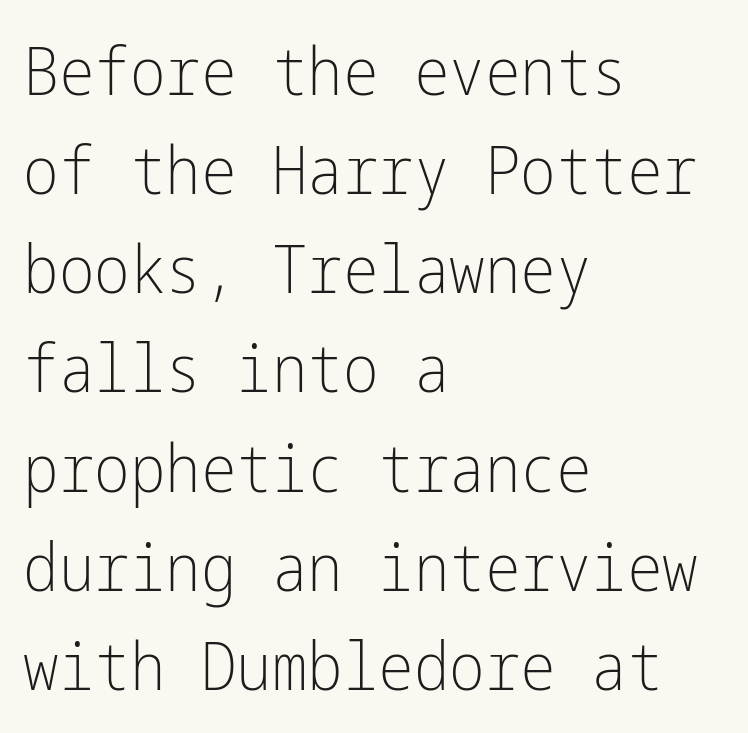
Between one letter and the next there's only the usual sliver of space. Ink coverage per letter is moderate at most. Every character sits straight up, as roman type does. Regular leading.
